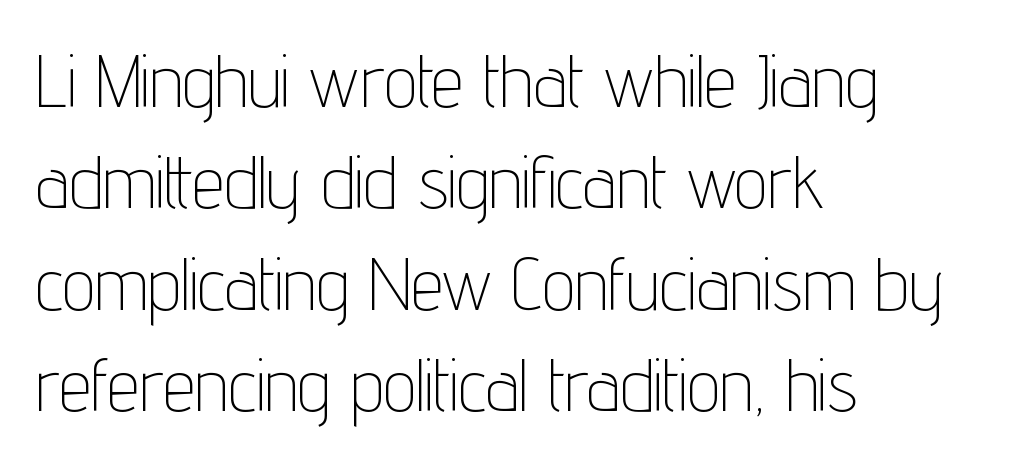
{"serif": "no", "italic": "no", "bold": "no", "weight": "thin", "width": "condensed", "stroke_contrast": "low", "x_height": "medium", "monospaced": "no", "underline": "no", "align": "left", "line_spacing": "normal", "line_spacing_ratio": 1.39, "letter_spacing": "normal", "letter_spacing_em": 0.0, "glyph_px": 73}
